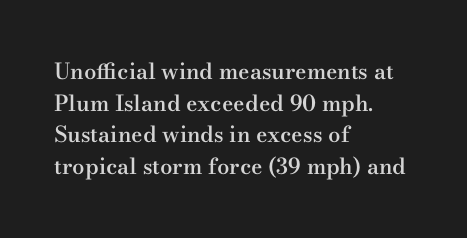
Q: Is the text bold? A: Semi-bold.
Q: Is the text italic (slanted)? A: No, it is upright.
Q: Is the text underlined? A: No.
Q: How is the paragraph aligned? A: Left-aligned.
Q: Is the spacing between letters normal or unusually wide? A: Normal.
Q: Is the spacing between lines tight, normal or loose? A: Normal.
